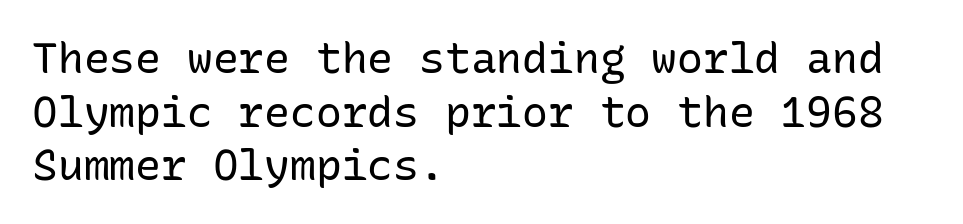
Q: Is the text bold? A: No.
Q: Is the text italic (slanted)? A: No, it is upright.
Q: Is the typeface a serif or a sans-serif typeface? A: Sans-serif.
Q: Is the text underlined? A: No.
Q: How is the paragraph aligned? A: Left-aligned.
Q: Is the spacing between letters normal or unusually wide? A: Normal.
Q: Is the spacing between lines tight, normal or loose? A: Normal.
Q: Width (condensed, normal, or wide)? A: Normal.
Q: Stroke contrast? A: Low.
Q: x-height? A: Medium.
Q: Monospaced? A: Yes.
